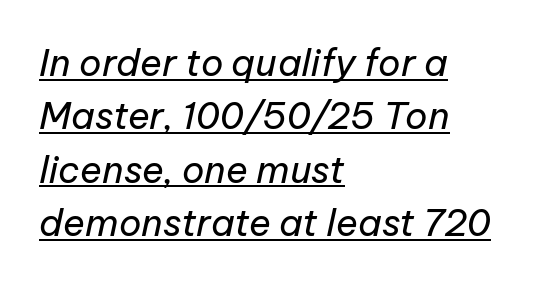
{"italic": "yes", "lean": "right", "slant_degrees": 12, "bold": "no", "weight": "regular", "width": "normal", "stroke_contrast": "low", "x_height": "medium", "monospaced": "no", "underline": "yes", "align": "left", "line_spacing": "normal", "line_spacing_ratio": 1.44, "letter_spacing": "normal", "letter_spacing_em": 0.0, "glyph_px": 37}
